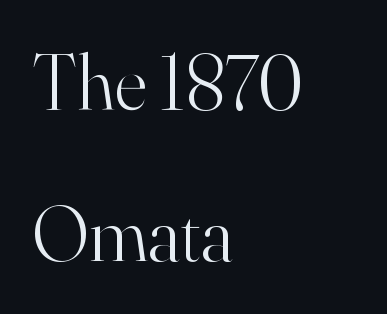
The words here are not underlined. Compared with a centered layout, this one pins lines to the left instead. The letterforms sit shoulder to shoulder at normal distance. Check where the strokes stop: tiny serifs finish them off. Think standard paragraph weight, or any step lighter than that.
